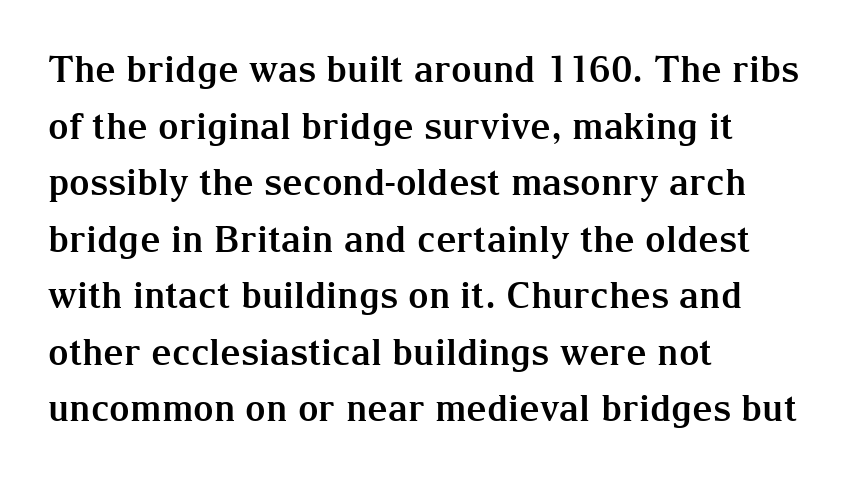
Q: Is the text bold? A: Yes.
Q: Is the text italic (slanted)? A: No, it is upright.
Q: Is the typeface a serif or a sans-serif typeface? A: Serif.
Q: Is the text underlined? A: No.
Q: How is the paragraph aligned? A: Left-aligned.
Q: Is the spacing between letters normal or unusually wide? A: Normal.
Q: Is the spacing between lines tight, normal or loose? A: Normal.
Q: Width (condensed, normal, or wide)? A: Normal.
Q: Stroke contrast? A: Medium.
Q: x-height? A: Medium.
Q: Monospaced? A: No.
